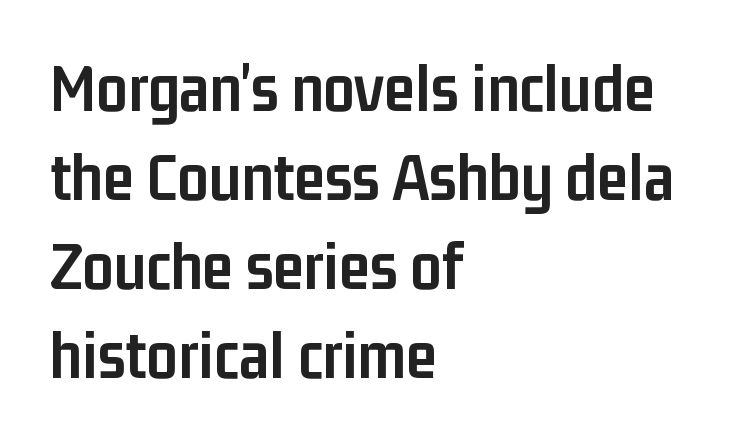
{"serif": "no", "italic": "no", "bold": "yes", "weight": "semibold", "width": "condensed", "stroke_contrast": "low", "x_height": "medium", "monospaced": "no", "underline": "no", "align": "left", "line_spacing": "normal", "line_spacing_ratio": 1.29, "letter_spacing": "normal", "letter_spacing_em": 0.0, "glyph_px": 69}
